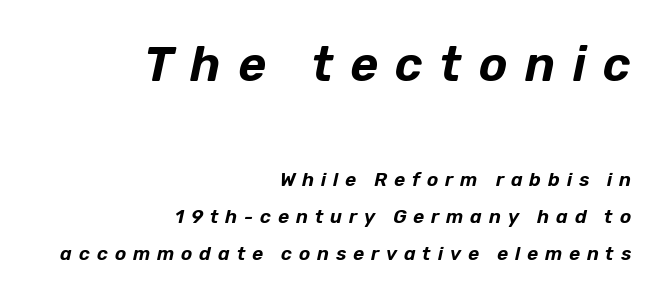
Q: Is the text italic (slanted)? A: Yes, it leans right by about 12 degrees.
Q: Is the text underlined? A: No.
Q: How is the paragraph aligned? A: Right-aligned.
Q: Is the spacing between letters normal or unusually wide? A: Unusually wide.
Q: Is the spacing between lines tight, normal or loose? A: Loose.
Q: Which block of text is set in a larger size, the first (top) or the second (bottom)? A: The first (top) one.
Q: Width (condensed, normal, or wide)? A: Normal.
Q: Stroke contrast? A: Low.
Q: x-height? A: Medium.
Q: Monospaced? A: No.
